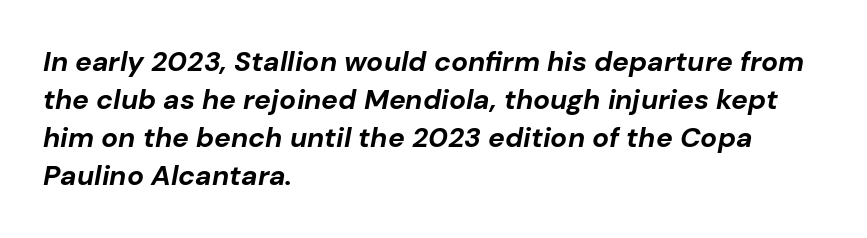
{"italic": "yes", "lean": "right", "slant_degrees": 10, "bold": "yes", "weight": "bold", "width": "normal", "stroke_contrast": "low", "x_height": "medium", "monospaced": "no", "underline": "no", "align": "left", "line_spacing": "normal", "line_spacing_ratio": 1.36, "letter_spacing": "normal", "letter_spacing_em": 0.0, "glyph_px": 28}
